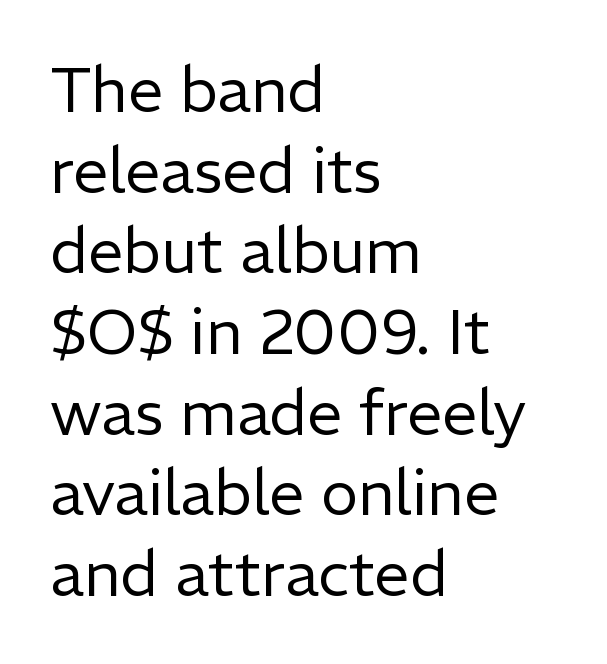
The face used here is proportionally spaced, like ordinary book or web type. The lines are quadded left. The glyphs in this specimen are sans serif. The space between consecutive lines is moderate.
